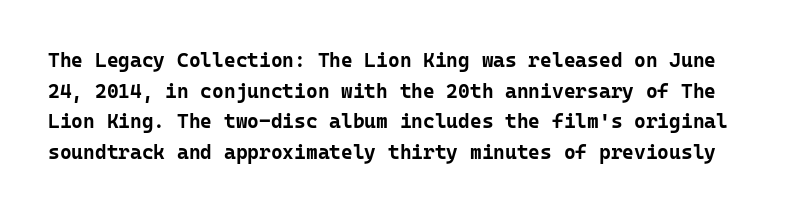
A normal amount of white space separates one row of letters from the next. Every stem runs plumb, perpendicular to the baseline. Words float on clear page, feet unadorned. Letter spacing: default. A dark, heavy texture on the line: the type is bold.
